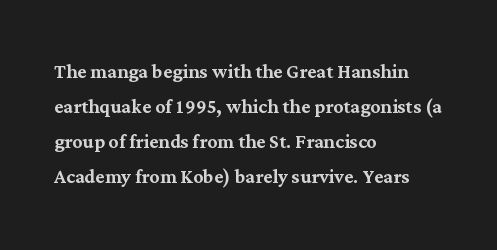
Q: Is the text italic (slanted)? A: No, it is upright.
Q: Is the text underlined? A: No.
Q: How is the paragraph aligned? A: Left-aligned.
Q: Is the spacing between letters normal or unusually wide? A: Normal.
Q: Is the spacing between lines tight, normal or loose? A: Normal.
